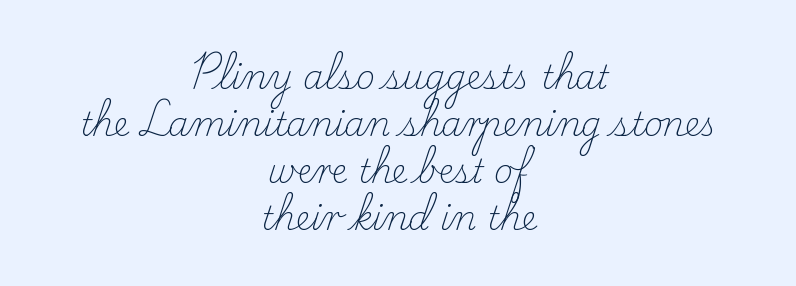
{"serif": "yes", "bold": "no", "weight": "light", "width": "normal", "stroke_contrast": "low", "x_height": "small", "monospaced": "no", "underline": "no", "align": "center", "line_spacing": "normal", "line_spacing_ratio": 1.42, "letter_spacing": "normal", "letter_spacing_em": 0.0, "glyph_px": 33}
